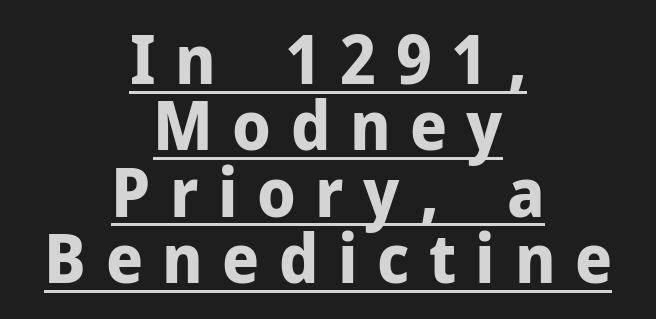
The image shows 67 px bold sans-serif type, upright; set centered, tight line spacing (0.99x), unusually wide letter spacing (+0.29 em), underlined; low stroke contrast and a medium x-height.
